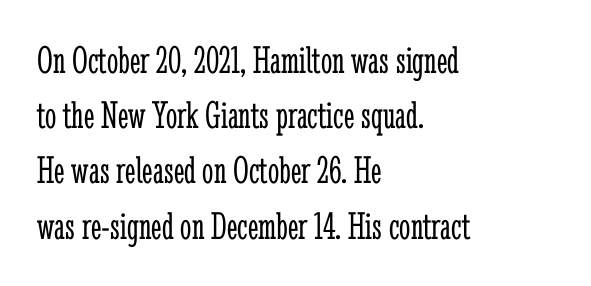
Nope, not italic — everything's standing straight. Successive baselines arrive at the customary interval. Descender tails drop into unmarked territory. Students, note that the glyphs here touch the page at normal intervals. Looks like regular typesetting: each glyph gets only the width it needs. Caption: multi-line text, flush left, ragged right.
